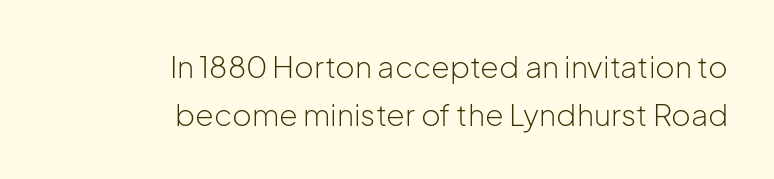
{"serif": "no", "italic": "no", "bold": "no", "weight": "light", "width": "normal", "stroke_contrast": "low", "x_height": "medium", "monospaced": "no", "underline": "no", "align": "right", "line_spacing": "normal", "line_spacing_ratio": 1.6, "letter_spacing": "normal", "letter_spacing_em": 0.0, "glyph_px": 30}
